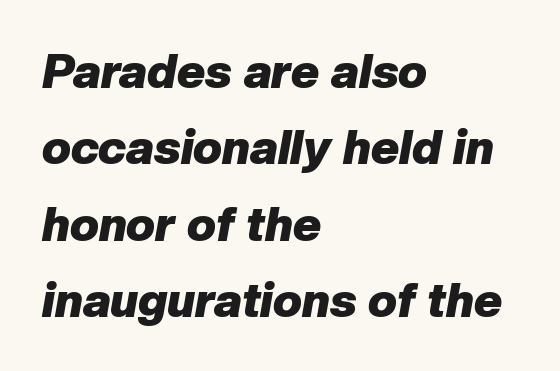
{"italic": "yes", "lean": "right", "slant_degrees": 10, "bold": "yes", "weight": "heavy", "width": "normal", "stroke_contrast": "low", "x_height": "medium", "monospaced": "no", "underline": "no", "align": "left", "line_spacing": "normal", "line_spacing_ratio": 1.59, "letter_spacing": "normal", "letter_spacing_em": 0.0, "glyph_px": 48}
